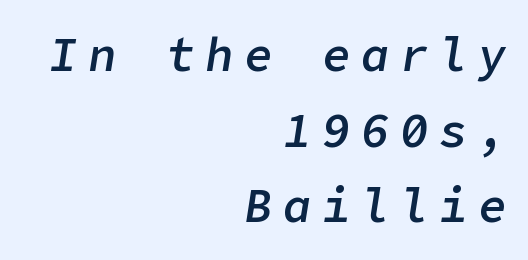
{"italic": "yes", "lean": "right", "slant_degrees": 9, "bold": "semi", "weight": "semibold", "width": "normal", "stroke_contrast": "low", "x_height": "medium", "underline": "no", "align": "right", "line_spacing": "normal", "line_spacing_ratio": 1.61, "letter_spacing": "wide", "letter_spacing_em": 0.23, "glyph_px": 47}
